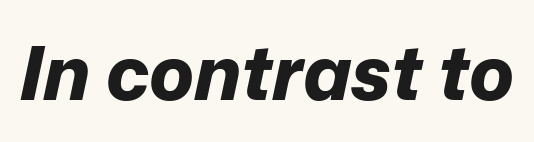
Q: Is the text bold? A: Yes.
Q: Is the text italic (slanted)? A: Yes, it leans right by about 12 degrees.
Q: Is the text underlined? A: No.
Q: Is the spacing between letters normal or unusually wide? A: Normal.
Q: Width (condensed, normal, or wide)? A: Normal.
Q: Stroke contrast? A: Low.
Q: x-height? A: Medium.
Q: Monospaced? A: No.
